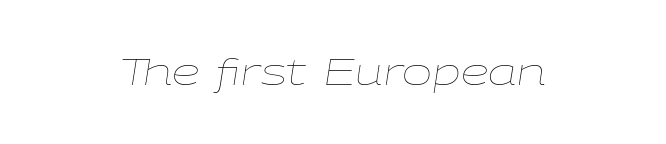
Q: Is the text bold? A: No.
Q: Is the text italic (slanted)? A: Yes, it leans right by about 9 degrees.
Q: Is the text underlined? A: No.
Q: Is the spacing between letters normal or unusually wide? A: Normal.
Q: Width (condensed, normal, or wide)? A: Wide.
Q: Stroke contrast? A: Low.
Q: x-height? A: Medium.
Q: Monospaced? A: No.
